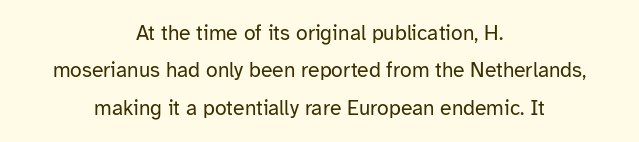
Q: Is the text bold? A: No.
Q: Is the text italic (slanted)? A: No, it is upright.
Q: Is the text underlined? A: No.
Q: How is the paragraph aligned? A: Centered.
Q: Is the spacing between letters normal or unusually wide? A: Normal.
